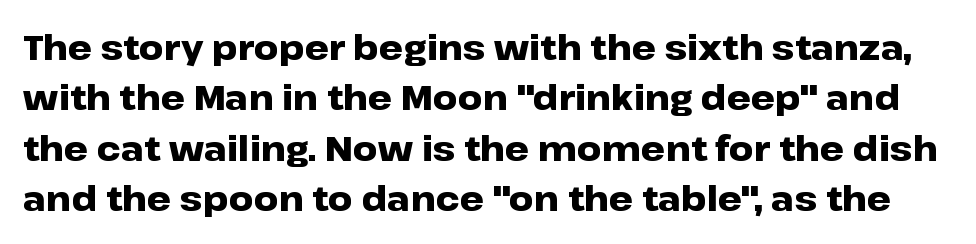
Q: Is the text bold? A: Yes.
Q: Is the text italic (slanted)? A: No, it is upright.
Q: Is the typeface a serif or a sans-serif typeface? A: Sans-serif.
Q: Is the text underlined? A: No.
Q: Is the spacing between letters normal or unusually wide? A: Normal.
Q: Is the spacing between lines tight, normal or loose? A: Normal.
Q: Width (condensed, normal, or wide)? A: Wide.
Q: Stroke contrast? A: Low.
Q: x-height? A: Medium.
Q: Monospaced? A: No.
